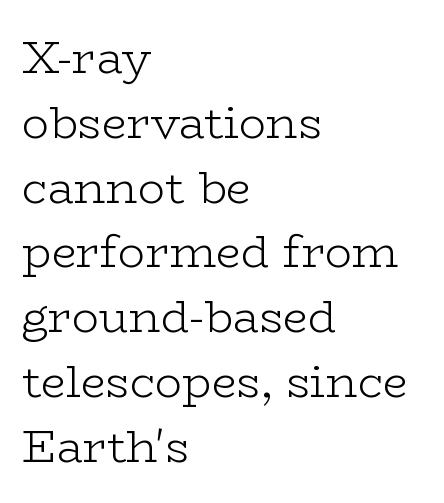
The space beneath each line is pristine and unruled. Students, observe: this is what conventionally led text looks like. Which margin do the lines hug? The left one — the right edge is uneven. Is this a fixed-width face? No — the glyphs have proportional, varying widths.
